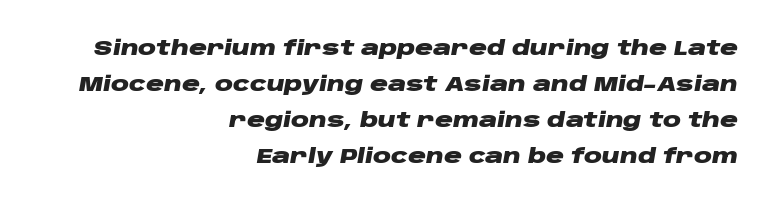
Q: Is the text bold? A: Yes.
Q: Is the text italic (slanted)? A: Yes, it leans right by about 10 degrees.
Q: Is the text underlined? A: No.
Q: How is the paragraph aligned? A: Right-aligned.
Q: Is the spacing between letters normal or unusually wide? A: Normal.
